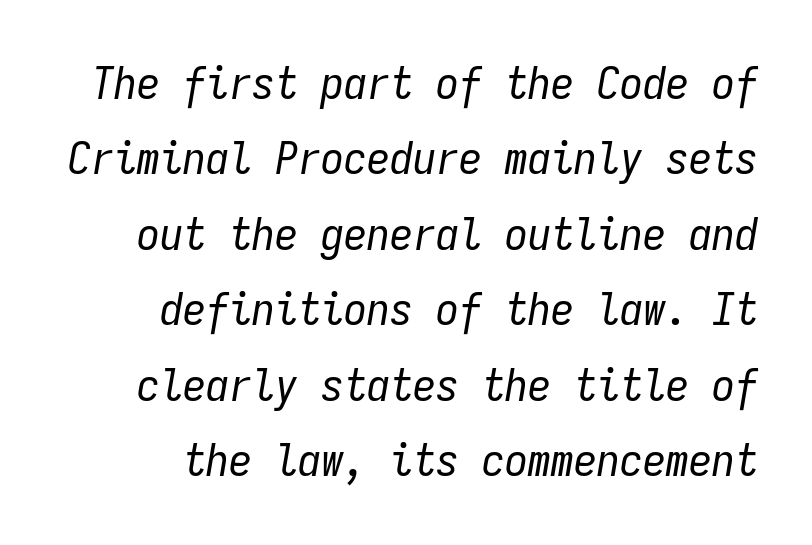
The image shows 46 px regular-weight, condensed type, italic (leaning right), monospaced; set right-aligned, normal line spacing (1.64x), normal letter spacing, not underlined; low stroke contrast and a medium x-height.
